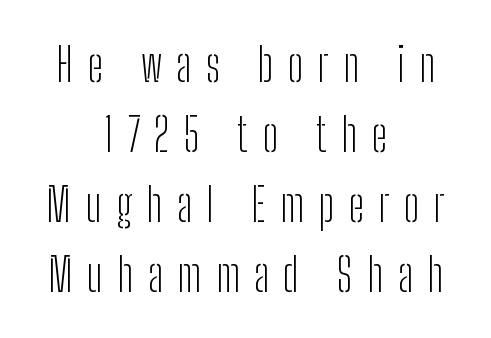
Q: Is the text bold? A: No.
Q: Is the text italic (slanted)? A: No, it is upright.
Q: Is the typeface a serif or a sans-serif typeface? A: Sans-serif.
Q: Is the text underlined? A: No.
Q: How is the paragraph aligned? A: Centered.
Q: Is the spacing between letters normal or unusually wide? A: Unusually wide.
Q: Is the spacing between lines tight, normal or loose? A: Normal.
Q: Width (condensed, normal, or wide)? A: Condensed.
Q: Stroke contrast? A: Low.
Q: x-height? A: Medium.
Q: Monospaced? A: No.
